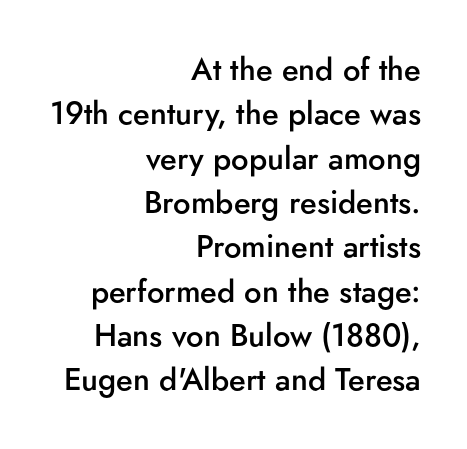
{"serif": "no", "italic": "no", "bold": "semi", "weight": "semibold", "width": "normal", "stroke_contrast": "low", "x_height": "small", "monospaced": "no", "underline": "no", "align": "right", "line_spacing": "normal", "line_spacing_ratio": 1.43, "letter_spacing": "normal", "letter_spacing_em": 0.0, "glyph_px": 31}
